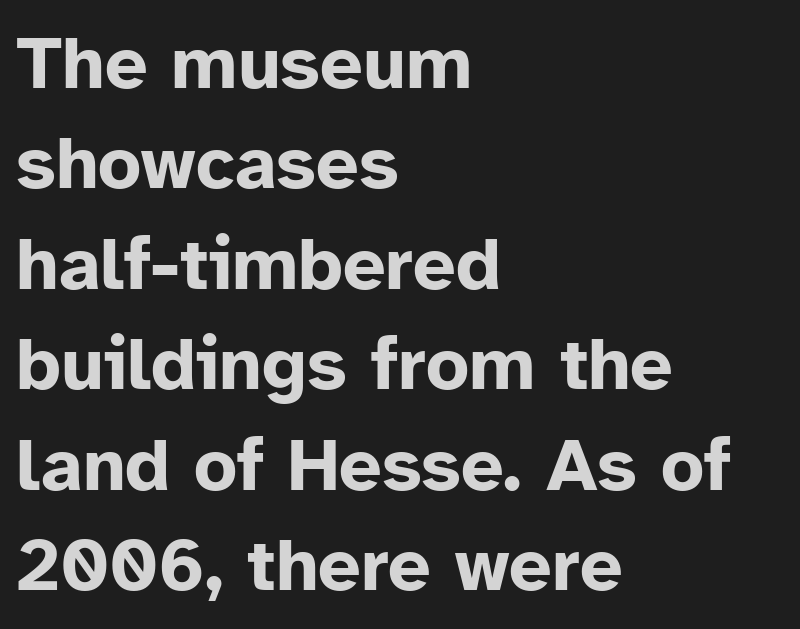
The image shows 75 px bold sans-serif type, upright; set left-aligned, normal line spacing (1.34x), normal letter spacing, not underlined; low stroke contrast and a medium x-height.
